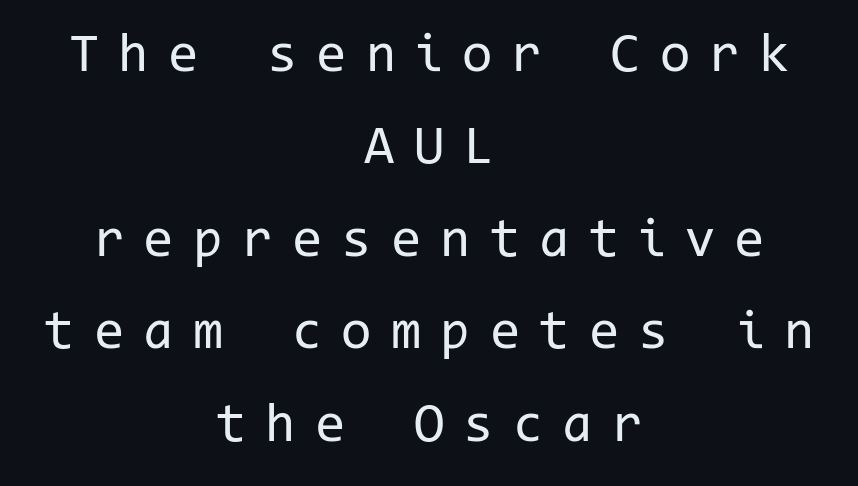
Think of a typewriter: that constant character pitch is what you see here. No heavy texture on the line: the type isn't bold. The face used here is rendered with a markedly widened letterfit. The line-height multiplier appears to be the usual default. Every row of glyphs is offset so its center matches the block's center.
